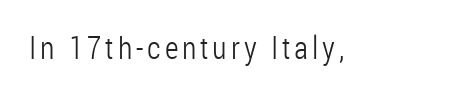
Q: Is the text bold? A: No.
Q: Is the text italic (slanted)? A: No, it is upright.
Q: Is the typeface a serif or a sans-serif typeface? A: Sans-serif.
Q: Is the text underlined? A: No.
Q: Width (condensed, normal, or wide)? A: Condensed.
Q: Stroke contrast? A: Low.
Q: x-height? A: Medium.
Q: Monospaced? A: No.
